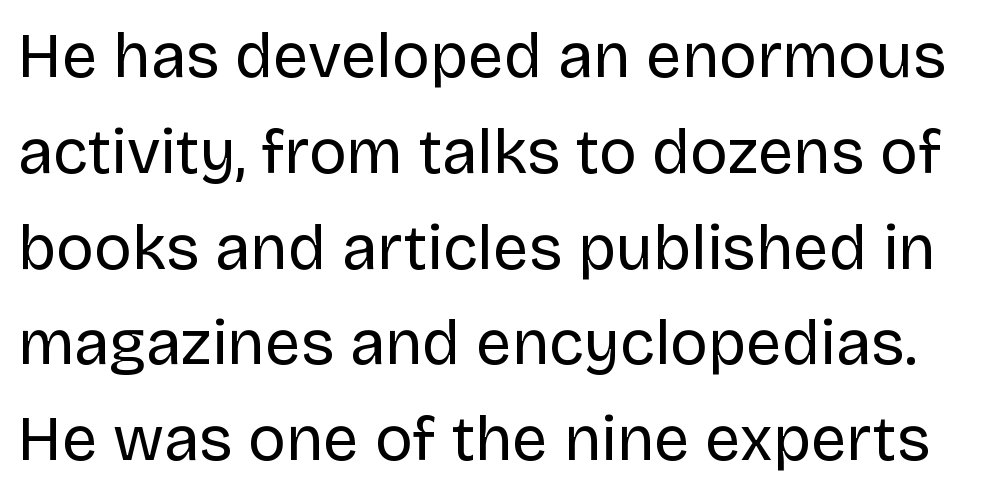
Q: Is the text bold? A: No.
Q: Is the text italic (slanted)? A: No, it is upright.
Q: Is the typeface a serif or a sans-serif typeface? A: Sans-serif.
Q: Is the text underlined? A: No.
Q: Is the spacing between letters normal or unusually wide? A: Normal.
Q: Is the spacing between lines tight, normal or loose? A: Normal.
Q: Width (condensed, normal, or wide)? A: Normal.
Q: Stroke contrast? A: Low.
Q: x-height? A: Large.
Q: Monospaced? A: No.
